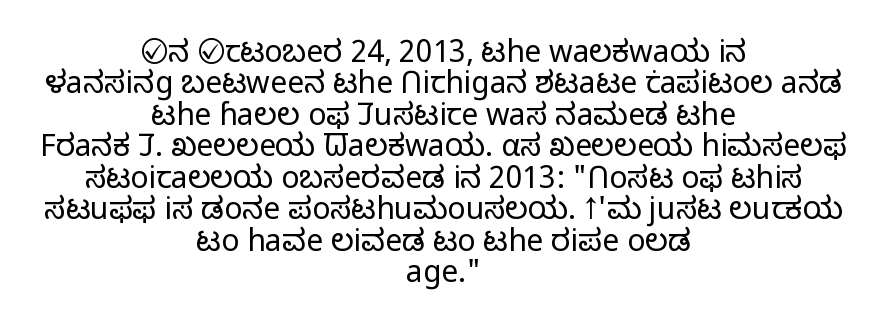
Q: Is the text bold? A: No.
Q: Is the text italic (slanted)? A: No, it is upright.
Q: Is the typeface a serif or a sans-serif typeface? A: Sans-serif.
Q: Is the text underlined? A: No.
Q: How is the paragraph aligned? A: Centered.
Q: Is the spacing between letters normal or unusually wide? A: Normal.
Q: Is the spacing between lines tight, normal or loose? A: Tight.
Q: Width (condensed, normal, or wide)? A: Normal.
Q: Stroke contrast? A: Low.
Q: x-height? A: Medium.
Q: Monospaced? A: No.
